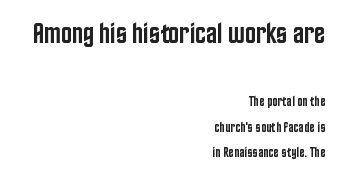
{"serif": "no", "italic": "no", "bold": "semi", "weight": "semibold", "width": "condensed", "stroke_contrast": "low", "x_height": "large", "monospaced": "no", "underline": "no", "align": "right", "line_spacing_ratio": 1.8, "letter_spacing": "normal", "letter_spacing_em": 0.0, "larger_block": "first", "size_ratio": 2.07, "glyph_px": 29}
